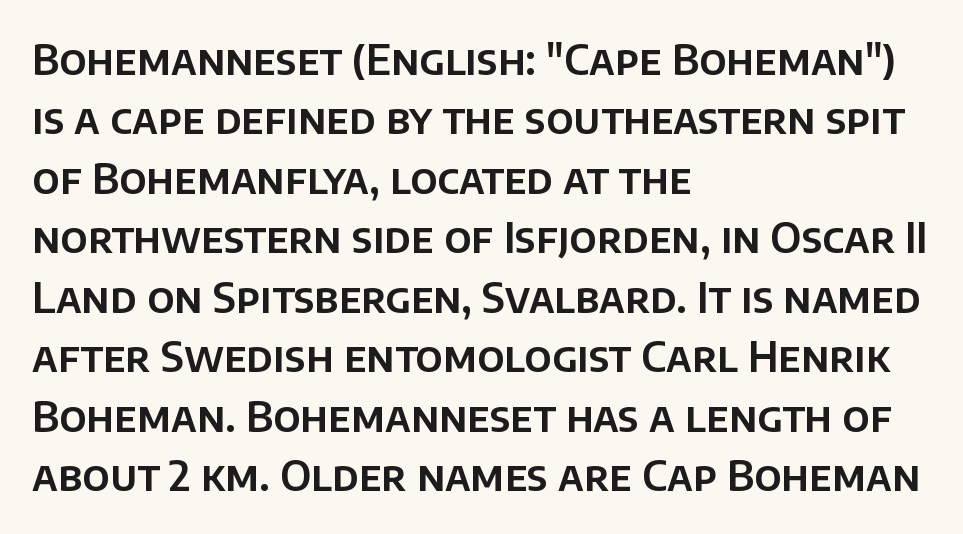
{"serif": "no", "italic": "no", "width": "normal", "stroke_contrast": "low", "x_height": "large", "monospaced": "no", "underline": "no", "align": "left", "line_spacing": "normal", "line_spacing_ratio": 1.45, "letter_spacing": "normal", "letter_spacing_em": 0.0, "glyph_px": 41}
